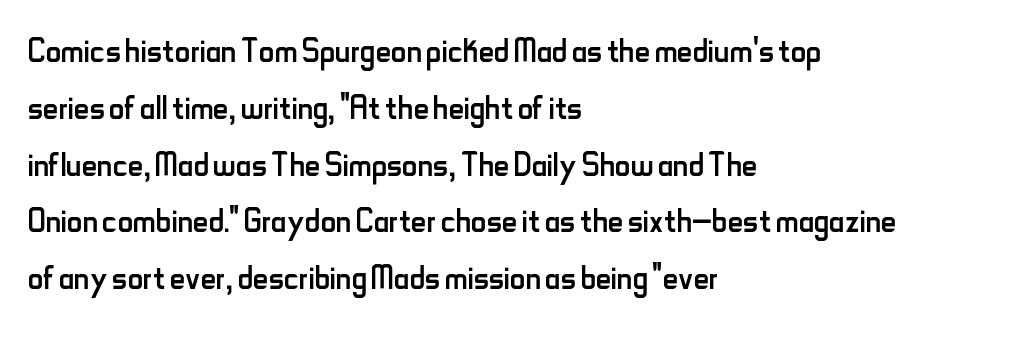
{"serif": "no", "italic": "no", "bold": "no", "weight": "regular", "width": "condensed", "stroke_contrast": "low", "x_height": "small", "monospaced": "no", "underline": "no", "align": "left", "line_spacing": "normal", "line_spacing_ratio": 1.32, "letter_spacing": "normal", "letter_spacing_em": 0.0, "glyph_px": 43}
